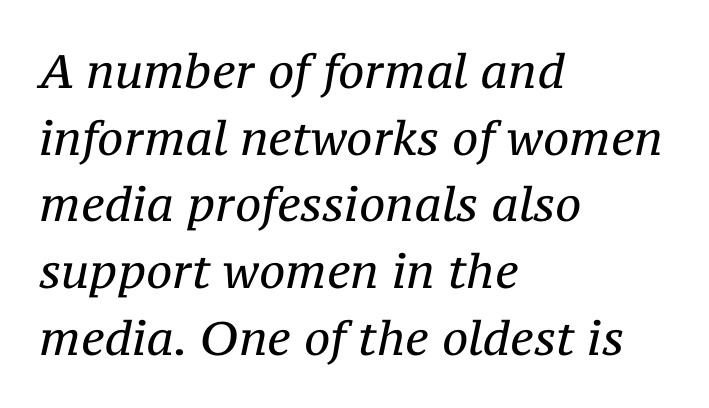
The image shows 47 px regular-weight serif type, italic (leaning right); set left-aligned, normal line spacing (1.42x), normal letter spacing, not underlined; medium stroke contrast and a medium x-height.
